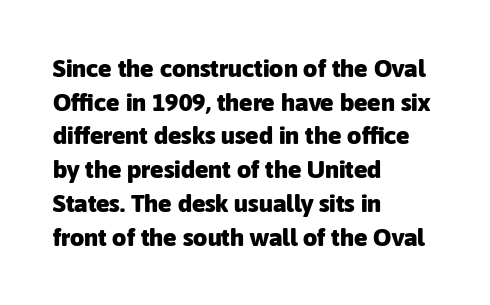
Students, note that the glyphs here touch the page at normal intervals. Chunky letters — that's bold for sure. Descenders are the only things crossing below the line. Notice how the passage keeps a crisp vertical edge on the left only.
